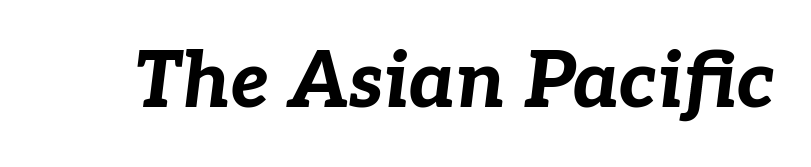
{"italic": "yes", "lean": "right", "slant_degrees": 7, "bold": "yes", "weight": "bold", "width": "normal", "stroke_contrast": "low", "x_height": "medium", "monospaced": "no", "underline": "no", "letter_spacing": "normal", "letter_spacing_em": 0.0, "glyph_px": 77}
